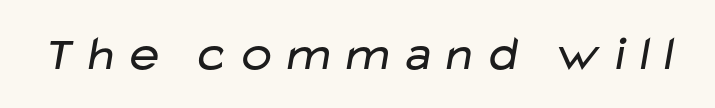
{"serif": "no", "bold": "no", "weight": "regular", "width": "wide", "stroke_contrast": "low", "x_height": "medium", "monospaced": "no", "underline": "no", "glyph_px": 49}
